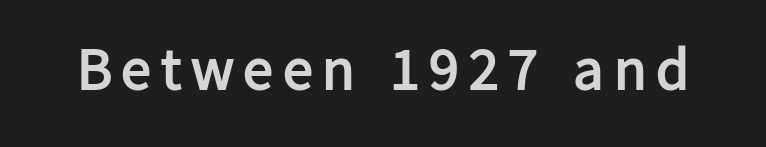
Q: Is the text bold? A: Yes.
Q: Is the text italic (slanted)? A: No, it is upright.
Q: Is the typeface a serif or a sans-serif typeface? A: Sans-serif.
Q: Is the text underlined? A: No.
Q: Width (condensed, normal, or wide)? A: Normal.
Q: Stroke contrast? A: Low.
Q: x-height? A: Medium.
Q: Monospaced? A: No.
